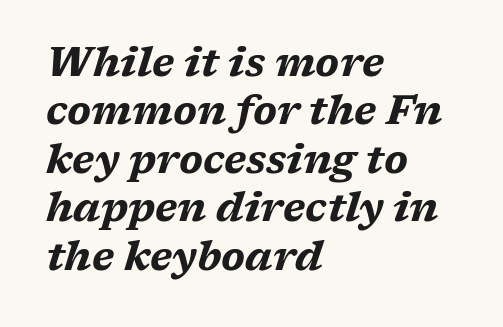
The strokes are fattened all the way to bold. The letters advance in unequal steps, a hallmark of proportional type. The baseline area is clear. Tracking value appears to be zero — textbook default spacing. All the whitespace from short lines collects on the right. There's an unmistakable incline to the writing here.
